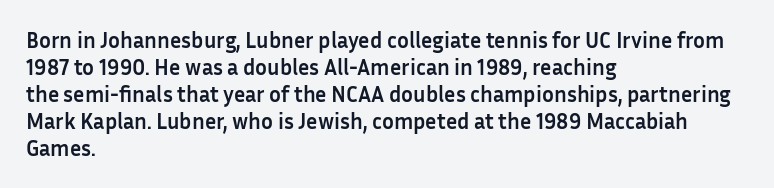
The setting favours the left margin, as ordinary paragraphs usually do. The strip under each line holds only bare page. Every letter is thick-stroked: bold, no question. In terms of posture, this sample is upright. Is the letter spacing exaggerated? No — it looks like the ordinary default.
